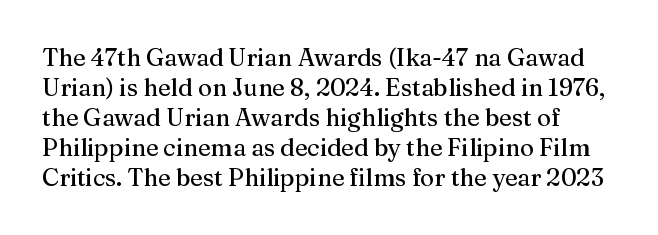
Q: Is the text italic (slanted)? A: No, it is upright.
Q: Is the text underlined? A: No.
Q: Is the spacing between letters normal or unusually wide? A: Normal.
Q: Is the spacing between lines tight, normal or loose? A: Normal.
